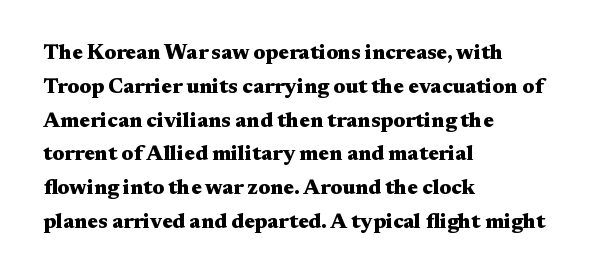
{"italic": "no", "bold": "yes", "underline": "no", "align": "left", "line_spacing": "normal", "line_spacing_ratio": 1.61, "letter_spacing": "normal", "letter_spacing_em": 0.0, "glyph_px": 21}
